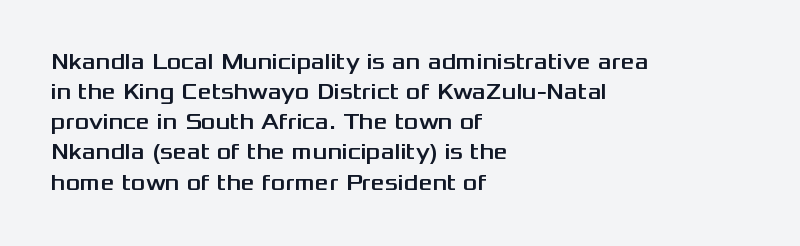
Q: Is the text italic (slanted)? A: No, it is upright.
Q: Is the text underlined? A: No.
Q: How is the paragraph aligned? A: Left-aligned.
Q: Is the spacing between letters normal or unusually wide? A: Normal.
Q: Is the spacing between lines tight, normal or loose? A: Normal.
